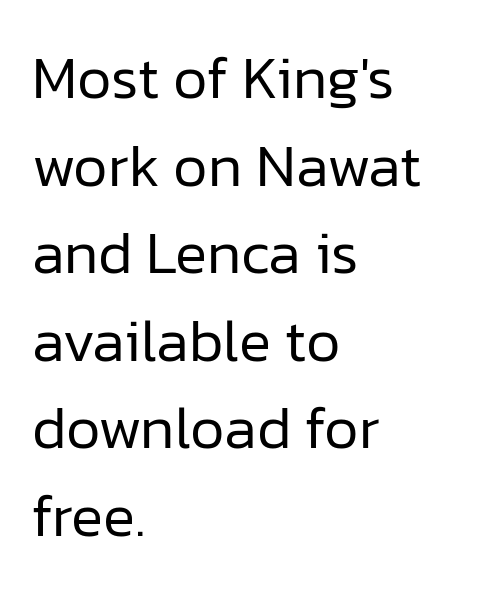
The image shows 60 px regular-weight sans-serif type, upright; set left-aligned, normal line spacing (1.46x), normal letter spacing, not underlined; low stroke contrast and a medium x-height.
